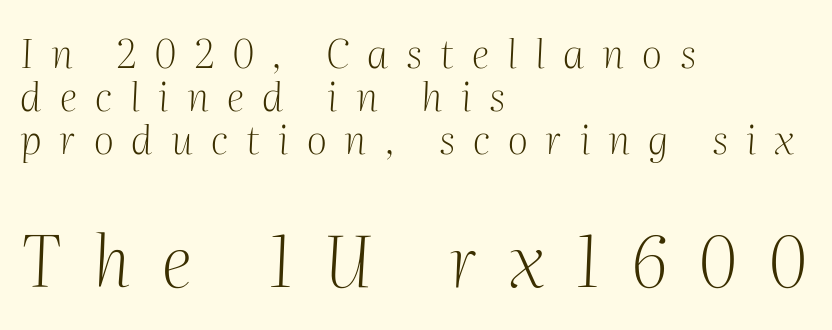
Q: Is the text bold? A: No.
Q: Is the text italic (slanted)? A: Yes, it leans right by about 2 degrees.
Q: Is the typeface a serif or a sans-serif typeface? A: Serif.
Q: Is the text underlined? A: No.
Q: How is the paragraph aligned? A: Left-aligned.
Q: Is the spacing between letters normal or unusually wide? A: Unusually wide.
Q: Is the spacing between lines tight, normal or loose? A: Tight.
Q: Which block of text is set in a larger size, the first (top) or the second (bottom)? A: The second (bottom) one.
Q: Width (condensed, normal, or wide)? A: Normal.
Q: Stroke contrast? A: Medium.
Q: x-height? A: Medium.
Q: Monospaced? A: No.
